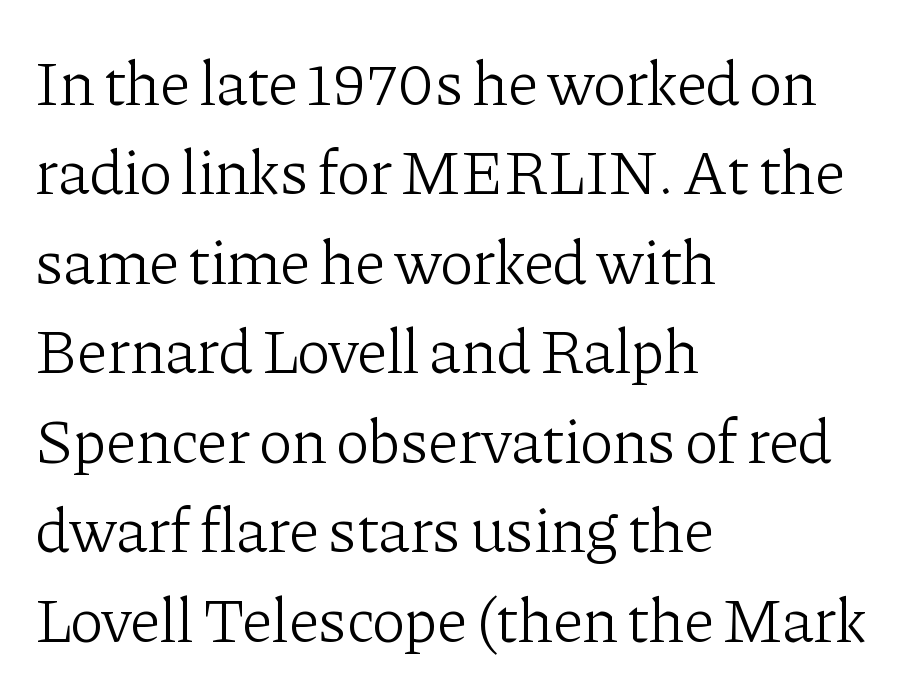
A typesetter would mark this as roman, not italic. No chunkiness to these letters — they're not bold. In terms of letterspacing, this is plain default setting. You can tell from the footed stems that serif type was used. This sample keeps an unexceptional amount of space between lines. Rule under the text: the space is simply empty.
